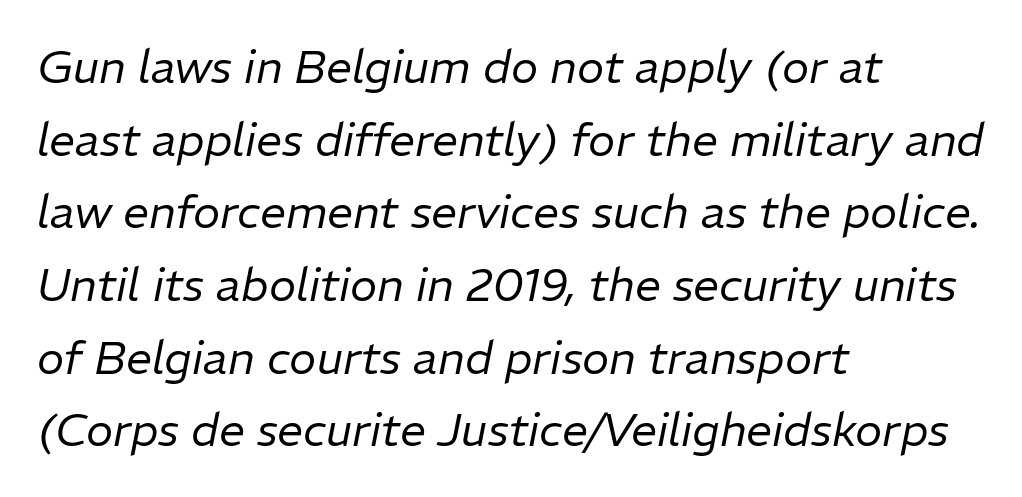
The rendering uses natural spacing where letterforms have individual widths. Does the lettering tilt? It does — this is italic. This rendering features lettering with no underline. Weight: in the light-to-regular range.
